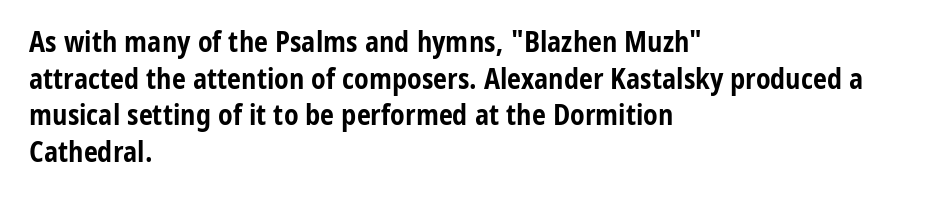
Q: Is the text bold? A: Yes.
Q: Is the text italic (slanted)? A: No, it is upright.
Q: Is the typeface a serif or a sans-serif typeface? A: Sans-serif.
Q: Is the text underlined? A: No.
Q: How is the paragraph aligned? A: Left-aligned.
Q: Is the spacing between letters normal or unusually wide? A: Normal.
Q: Is the spacing between lines tight, normal or loose? A: Normal.
Q: Width (condensed, normal, or wide)? A: Condensed.
Q: Stroke contrast? A: Low.
Q: x-height? A: Medium.
Q: Monospaced? A: No.
